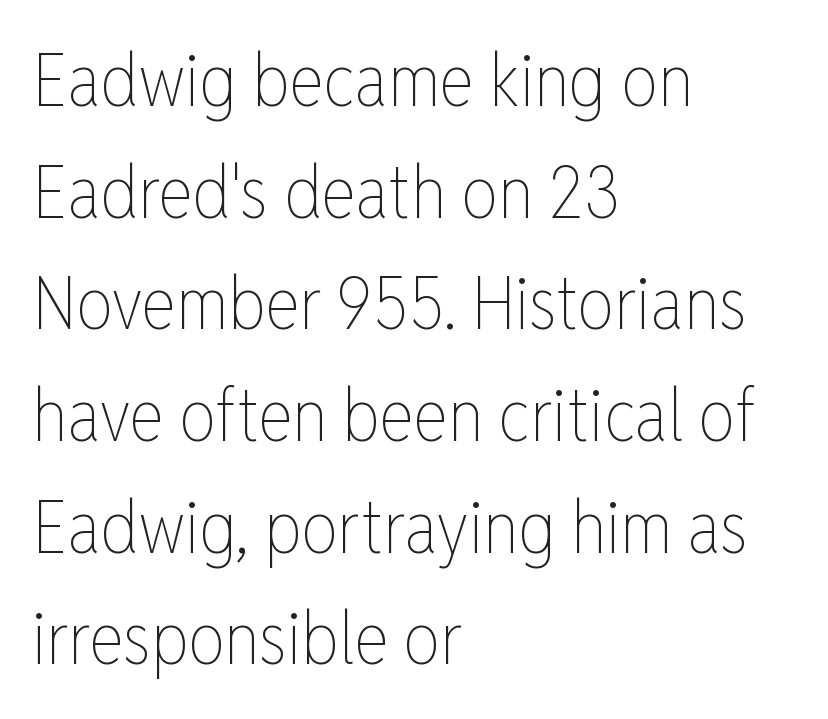
The image shows 73 px thin, condensed type, upright; set left-aligned, normal line spacing (1.53x), normal letter spacing, not underlined; low stroke contrast and a medium x-height.
